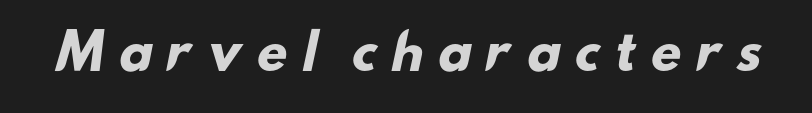
Varying glyph widths throughout — classic text-font behaviour. Is the type bold? Yes — the strokes are clearly thick and heavy. Tracking value appears strongly positive — letters spread wide. Honestly, there is no underline to notice here at all. To sum up the face: it is a sans, with no serifs.
